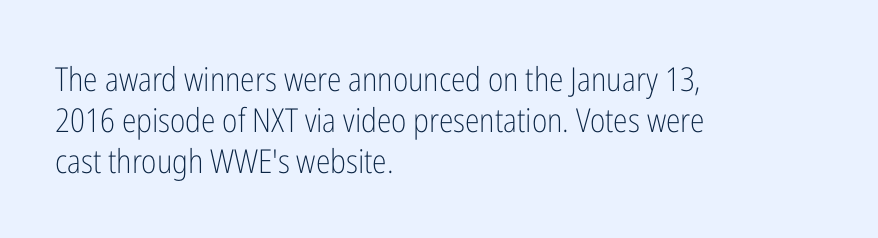
The image shows 33 px light, condensed sans-serif type, upright; set left-aligned, line spacing 1.24x, normal letter spacing, not underlined; low stroke contrast and a medium x-height.
